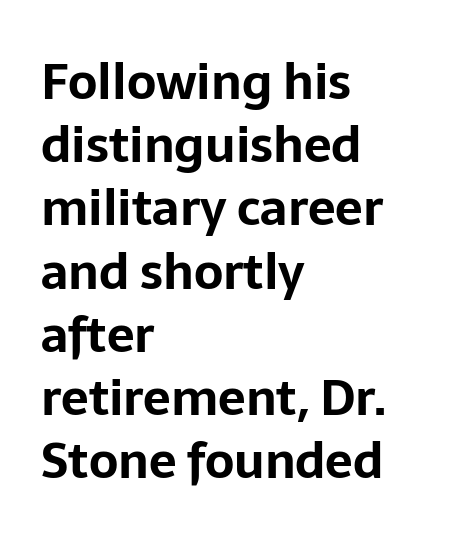
The image shows 49 px bold sans-serif type, upright; set left-aligned, normal line spacing (1.29x), normal letter spacing, not underlined; low stroke contrast and a medium x-height.
